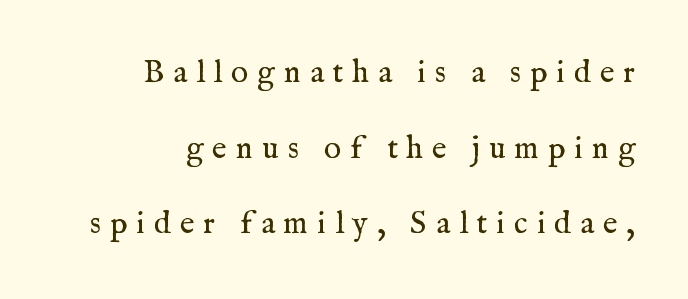
Compared with a flush-left layout, this one pins lines to the opposite, right side. This rendering widens character spacing well past its baseline value. Posture: straight, roman, zero tilt. The space between consecutive lines is lavish.
